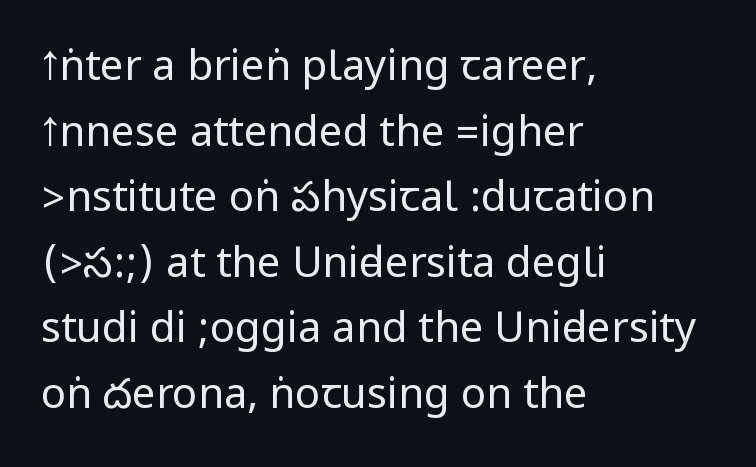
{"serif": "no", "italic": "no", "bold": "no", "weight": "regular", "width": "condensed", "stroke_contrast": "low", "underline": "no", "align": "left", "line_spacing": "normal", "line_spacing_ratio": 1.56, "letter_spacing": "normal", "letter_spacing_em": 0.0, "glyph_px": 42}
